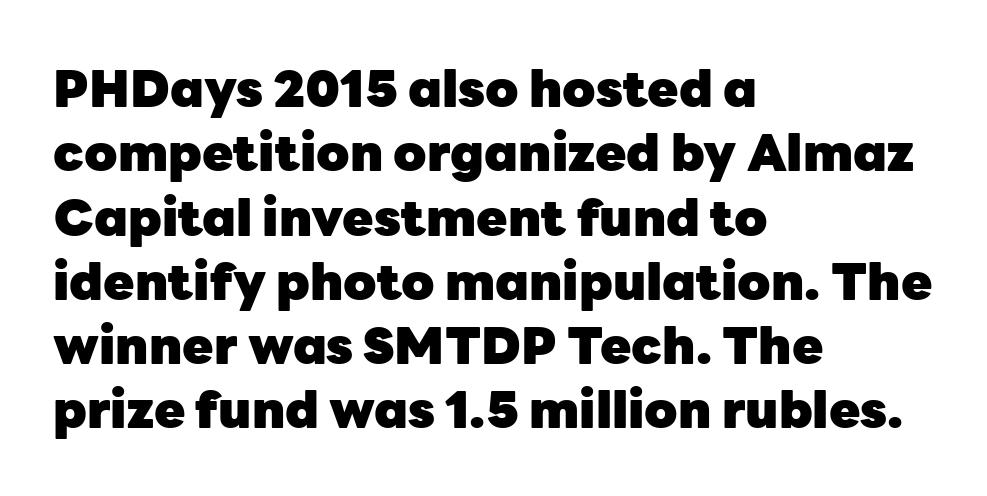
The image shows 51 px heavy sans-serif type, upright; set left-aligned, normal line spacing (1.26x), normal letter spacing, not underlined; low stroke contrast and a medium x-height.
